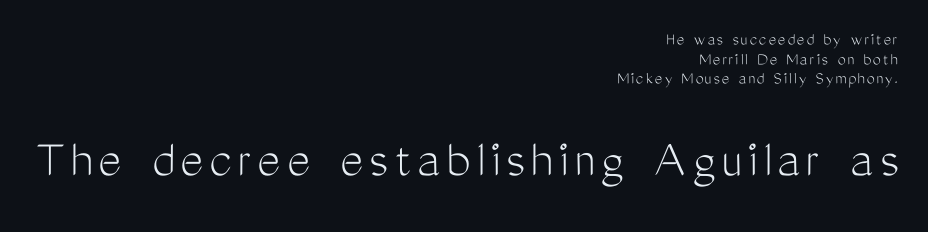
The image shows 55 px light, condensed sans-serif type, upright; set right-aligned, tight line spacing (1.09x), not underlined; the second (bottom) block is 3.06x larger; medium stroke contrast and a medium x-height.
